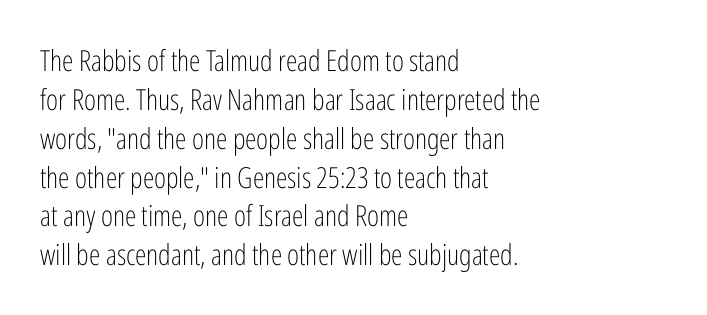
{"serif": "no", "italic": "no", "bold": "no", "weight": "light", "width": "condensed", "stroke_contrast": "low", "x_height": "medium", "monospaced": "no", "underline": "no", "align": "left", "line_spacing": "normal", "line_spacing_ratio": 1.34, "letter_spacing": "normal", "letter_spacing_em": 0.0, "glyph_px": 29}
